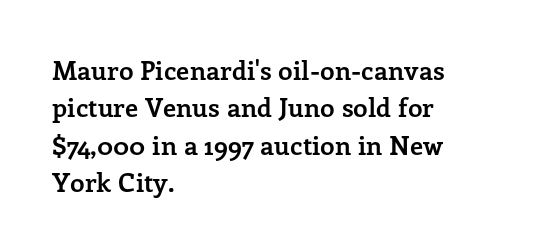
When letters stand straight like this, we call the style roman or upright. A clean baseline with only descenders dipping below it. Horizontally, the lines are justified to the leading edge only. Is there much room between lines? A standard amount, neither cramped nor airy.
